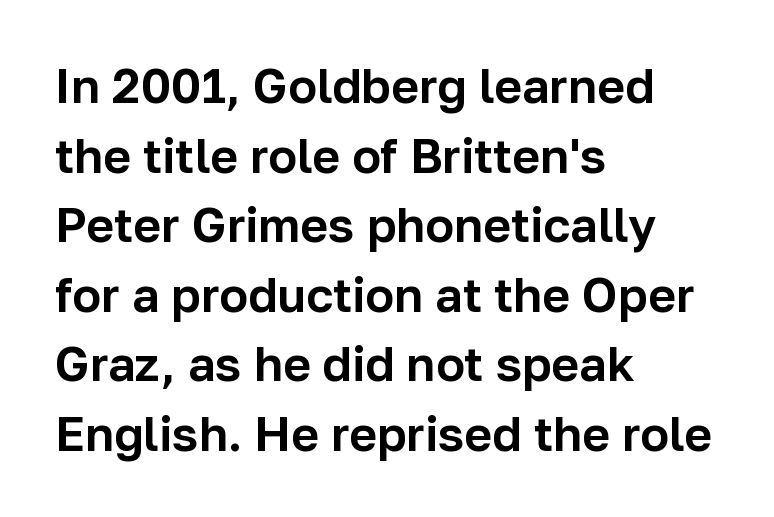
The image shows 48 px sans-serif type, upright; set left-aligned, normal line spacing (1.45x), normal letter spacing, not underlined; low stroke contrast and a medium x-height.
